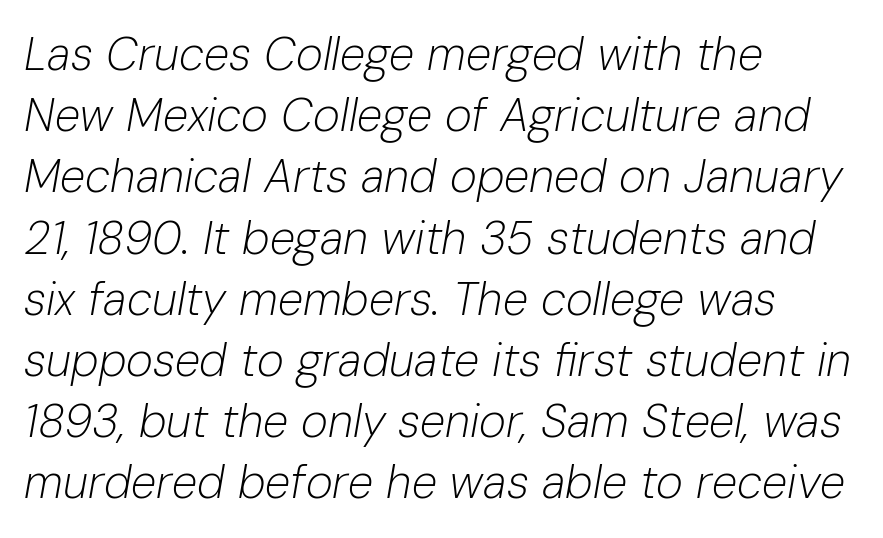
The image shows 46 px light type, italic (leaning right); set left-aligned, normal line spacing (1.33x), normal letter spacing, not underlined; low stroke contrast and a medium x-height.
